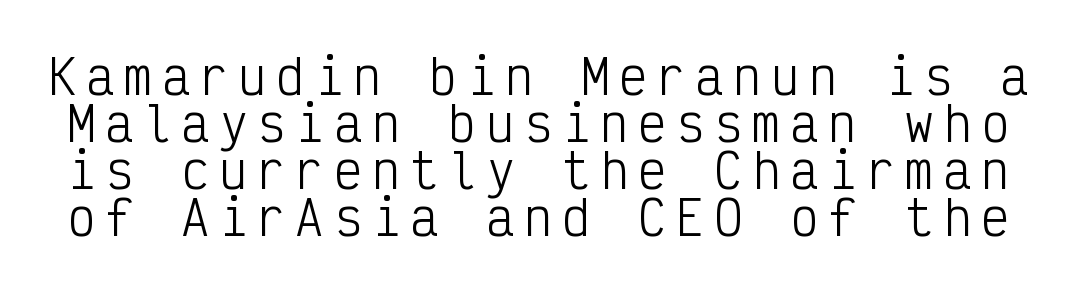
Q: Is the text bold? A: No.
Q: Is the text italic (slanted)? A: No, it is upright.
Q: Is the typeface a serif or a sans-serif typeface? A: Sans-serif.
Q: Is the text underlined? A: No.
Q: Is the spacing between letters normal or unusually wide? A: Unusually wide.
Q: Is the spacing between lines tight, normal or loose? A: Tight.
Q: Width (condensed, normal, or wide)? A: Condensed.
Q: Stroke contrast? A: Low.
Q: x-height? A: Medium.
Q: Monospaced? A: Yes.
